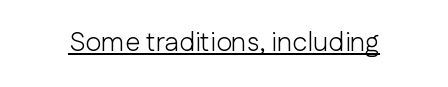
{"italic": "no", "bold": "no", "underline": "yes", "letter_spacing": "normal", "letter_spacing_em": 0.0, "glyph_px": 27}
